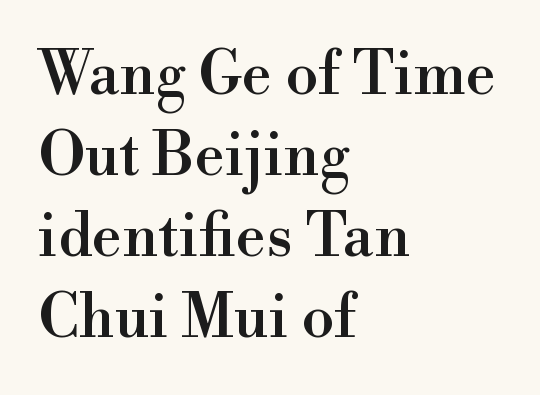
The image shows 60 px serif type, upright; set left-aligned, normal line spacing (1.35x), normal letter spacing, not underlined; high stroke contrast and a small x-height.
